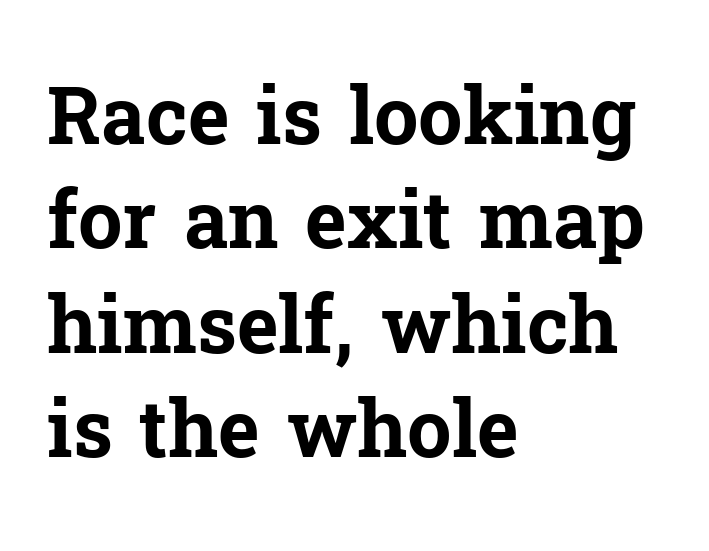
The image shows 79 px bold serif type, upright; set left-aligned, normal line spacing (1.32x), normal letter spacing, not underlined; low stroke contrast and a medium x-height.
